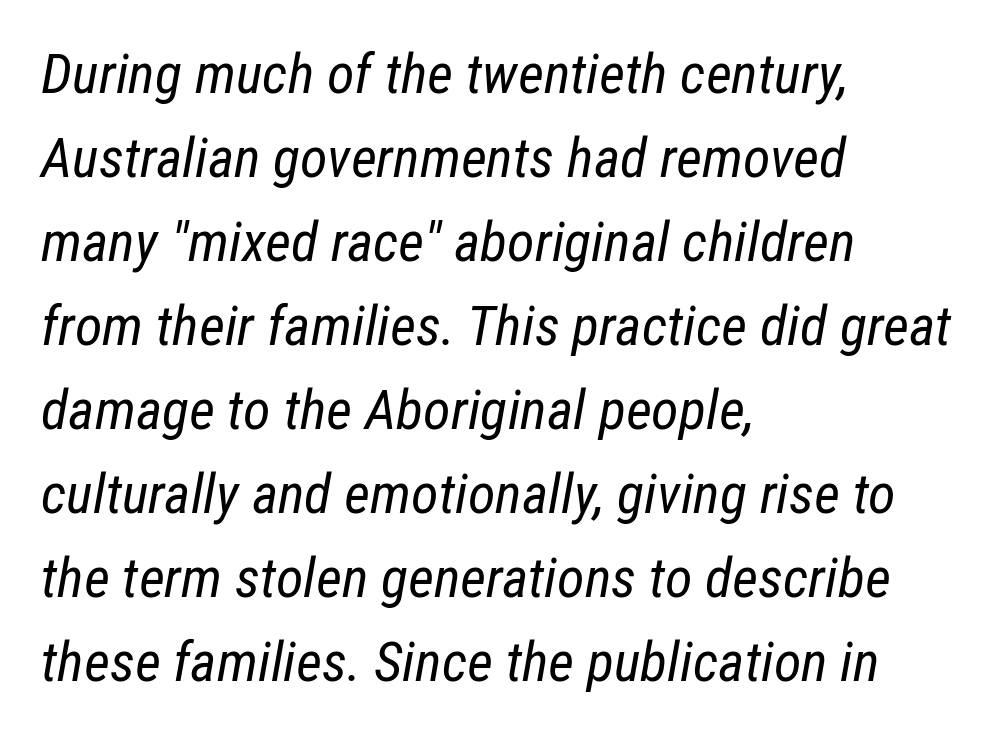
Q: Is the text bold? A: No.
Q: Is the text italic (slanted)? A: Yes, it leans right by about 12 degrees.
Q: Is the text underlined? A: No.
Q: How is the paragraph aligned? A: Left-aligned.
Q: Is the spacing between letters normal or unusually wide? A: Normal.
Q: Is the spacing between lines tight, normal or loose? A: Normal.
Q: Width (condensed, normal, or wide)? A: Condensed.
Q: Stroke contrast? A: Low.
Q: x-height? A: Medium.
Q: Monospaced? A: No.
